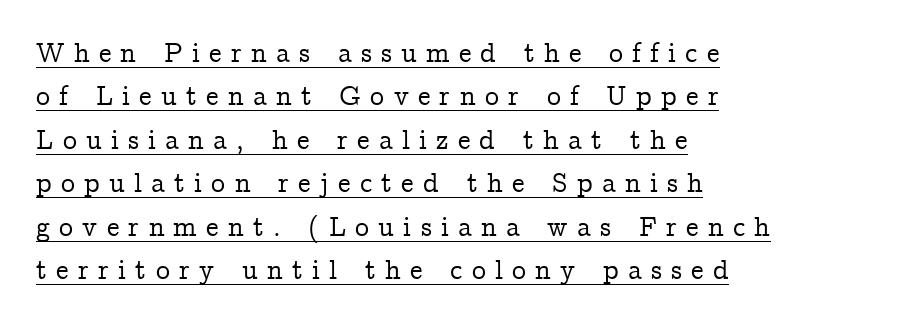
{"serif": "yes", "italic": "no", "width": "normal", "stroke_contrast": "low", "x_height": "medium", "monospaced": "no", "underline": "yes", "align": "left", "line_spacing": "normal", "line_spacing_ratio": 1.55, "letter_spacing": "wide", "letter_spacing_em": 0.33, "glyph_px": 28}
